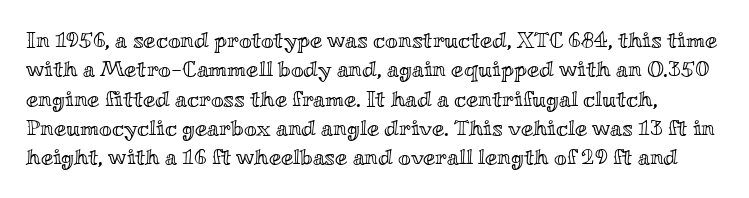
Q: Is the text italic (slanted)? A: No, it is upright.
Q: Is the text underlined? A: No.
Q: Is the spacing between letters normal or unusually wide? A: Normal.
Q: Is the spacing between lines tight, normal or loose? A: Normal.
